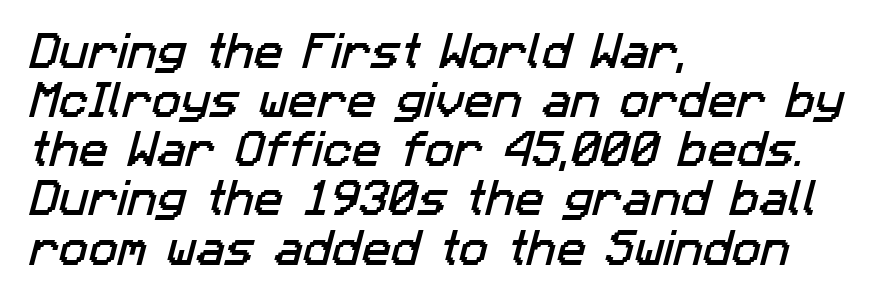
{"serif": "no", "width": "normal", "stroke_contrast": "low", "x_height": "medium", "monospaced": "no", "underline": "no", "align": "left", "line_spacing": "normal", "line_spacing_ratio": 1.26, "letter_spacing": "normal", "letter_spacing_em": 0.0, "glyph_px": 39}
